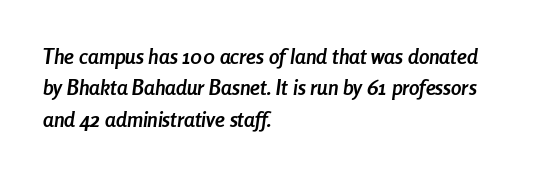
The image shows 21 px bold type, italic (leaning right); set left-aligned, normal line spacing (1.49x), normal letter spacing, not underlined.
